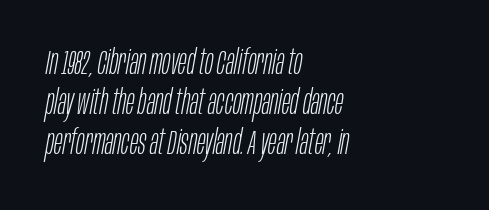
Look at the tracking — it's just the regular setting, nothing added. Visually the block forms a straight wall on the left and a jagged coastline on the right. Yep, that's italic — everything's leaning. Weight: in the light-to-regular range.
